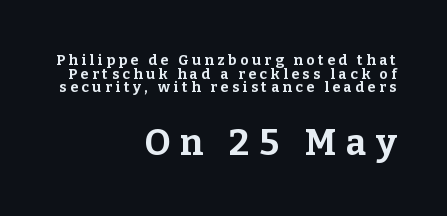
The image shows 36 px bold serif type, upright; set right-aligned, tight line spacing (0.97x), unusually wide letter spacing (+0.27 em), not underlined; the second (bottom) block is 2.57x larger; low stroke contrast and a medium x-height.
